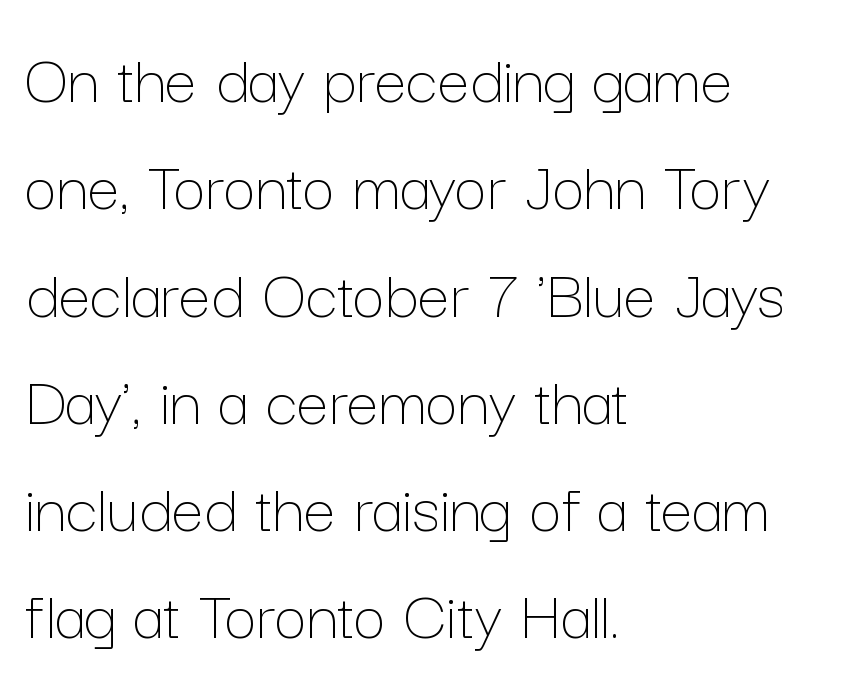
The setting favours the left margin, as ordinary paragraphs usually do. Is there any slant? The stems are plumb. A clean baseline with only descenders dipping below it. Standard letterfit; no display-style spreading of the glyphs.
